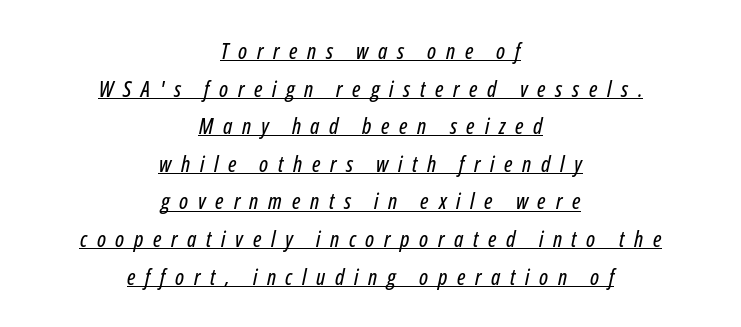
The rendered words wear a rule along their underside. The typography opts for an oblique posture over an upright one. Both edges are ragged and mirror each other, which tells us the setting is centered. The letterforms stand isolated, each surrounded by extra space.
